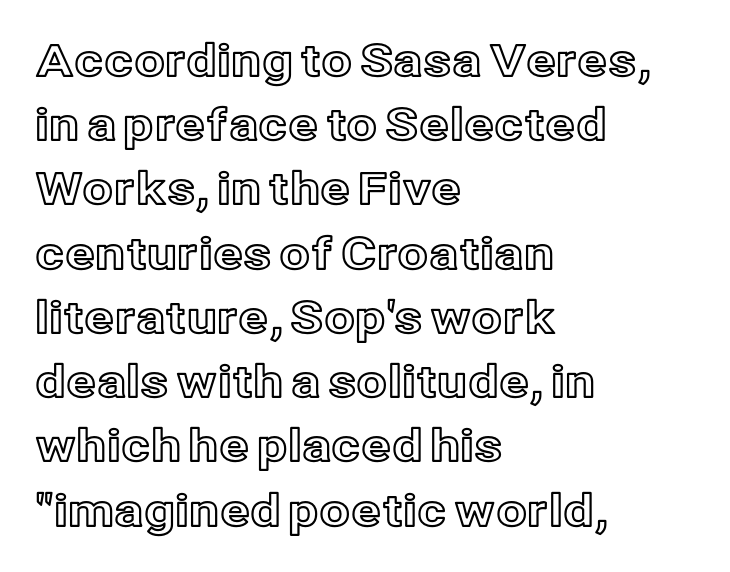
Q: Is the text italic (slanted)? A: No, it is upright.
Q: Is the text underlined? A: No.
Q: How is the paragraph aligned? A: Left-aligned.
Q: Is the spacing between letters normal or unusually wide? A: Normal.
Q: Is the spacing between lines tight, normal or loose? A: Normal.
Q: Width (condensed, normal, or wide)? A: Normal.
Q: x-height? A: Medium.
Q: Monospaced? A: No.
